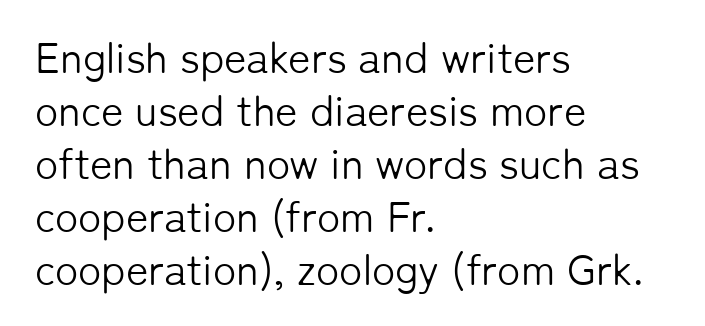
The image shows 43 px light sans-serif type, upright; set left-aligned, line spacing 1.23x, normal letter spacing, not underlined; low stroke contrast and a medium x-height.
